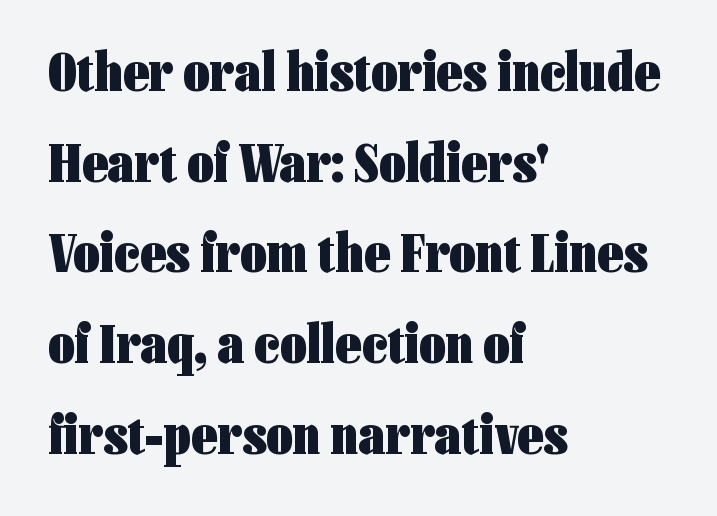
{"serif": "no", "italic": "no", "bold": "yes", "weight": "heavy", "width": "condensed", "stroke_contrast": "low", "x_height": "medium", "monospaced": "no", "underline": "no", "align": "left", "line_spacing": "normal", "line_spacing_ratio": 1.59, "letter_spacing": "normal", "letter_spacing_em": 0.0, "glyph_px": 57}
